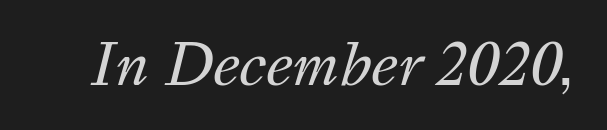
{"italic": "yes", "lean": "right", "slant_degrees": 16, "bold": "no", "weight": "regular", "width": "normal", "stroke_contrast": "medium", "x_height": "medium", "monospaced": "no", "underline": "no", "letter_spacing": "normal", "letter_spacing_em": 0.0, "glyph_px": 56}
